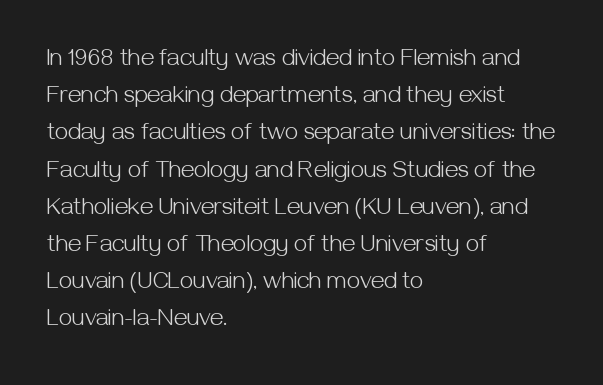
{"italic": "no", "bold": "no", "underline": "no", "align": "left", "line_spacing": "normal", "line_spacing_ratio": 1.55, "letter_spacing": "normal", "letter_spacing_em": 0.0, "glyph_px": 24}
